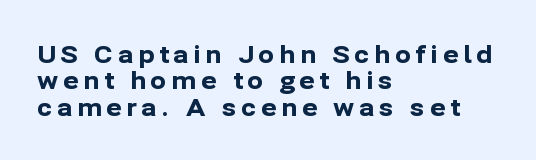
Q: Is the text bold? A: Yes.
Q: Is the text italic (slanted)? A: No, it is upright.
Q: Is the text underlined? A: No.
Q: How is the paragraph aligned? A: Left-aligned.
Q: Is the spacing between lines tight, normal or loose? A: Tight.
